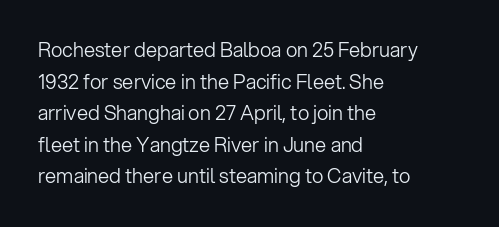
{"italic": "no", "bold": "no", "underline": "no", "align": "left", "line_spacing": "normal", "line_spacing_ratio": 1.58, "letter_spacing": "normal", "letter_spacing_em": 0.0, "glyph_px": 20}
